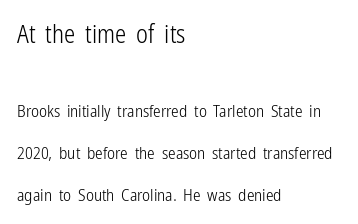
{"italic": "no", "bold": "no", "underline": "no", "align": "left", "line_spacing": "loose", "line_spacing_ratio": 2.48, "letter_spacing": "normal", "letter_spacing_em": 0.0, "larger_block": "first", "size_ratio": 1.47, "glyph_px": 25}
